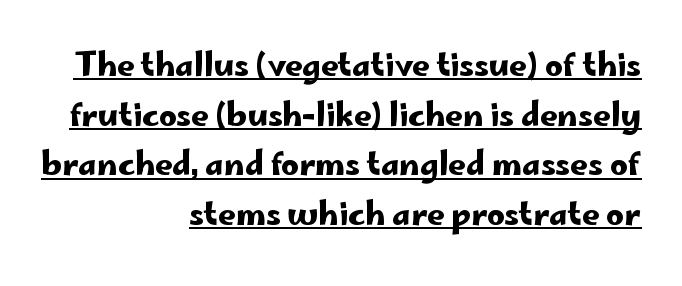
Q: Is the text italic (slanted)? A: No, it is upright.
Q: Is the typeface a serif or a sans-serif typeface? A: Sans-serif.
Q: Is the text underlined? A: Yes.
Q: How is the paragraph aligned? A: Right-aligned.
Q: Is the spacing between letters normal or unusually wide? A: Normal.
Q: Is the spacing between lines tight, normal or loose? A: Normal.
Q: Width (condensed, normal, or wide)? A: Wide.
Q: Stroke contrast? A: Low.
Q: x-height? A: Small.
Q: Monospaced? A: No.
